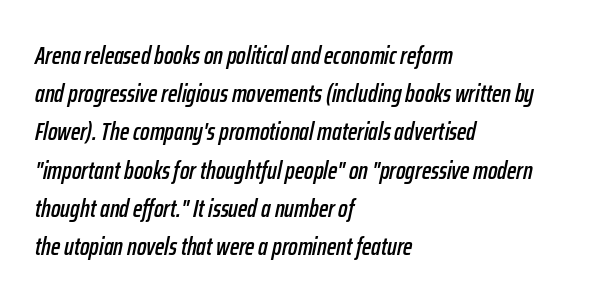
The image shows 25 px text type, italic (leaning right); set left-aligned, normal line spacing (1.53x), normal letter spacing, not underlined.
